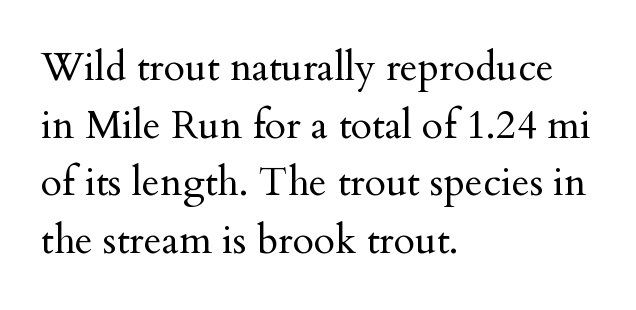
Q: Is the text bold? A: No.
Q: Is the text italic (slanted)? A: No, it is upright.
Q: Is the typeface a serif or a sans-serif typeface? A: Serif.
Q: Is the text underlined? A: No.
Q: How is the paragraph aligned? A: Left-aligned.
Q: Is the spacing between letters normal or unusually wide? A: Normal.
Q: Is the spacing between lines tight, normal or loose? A: Normal.
Q: Width (condensed, normal, or wide)? A: Normal.
Q: Stroke contrast? A: Medium.
Q: x-height? A: Small.
Q: Monospaced? A: No.
